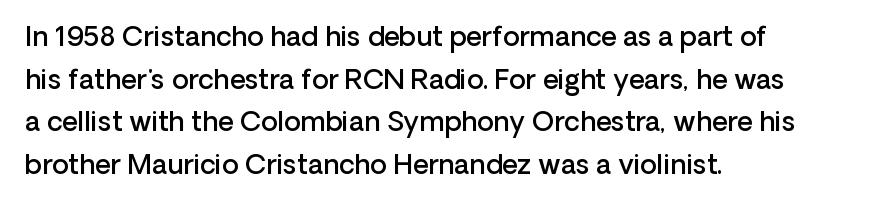
Q: Is the text bold? A: Semi-bold.
Q: Is the text italic (slanted)? A: No, it is upright.
Q: Is the text underlined? A: No.
Q: How is the paragraph aligned? A: Left-aligned.
Q: Is the spacing between letters normal or unusually wide? A: Normal.
Q: Is the spacing between lines tight, normal or loose? A: Normal.
